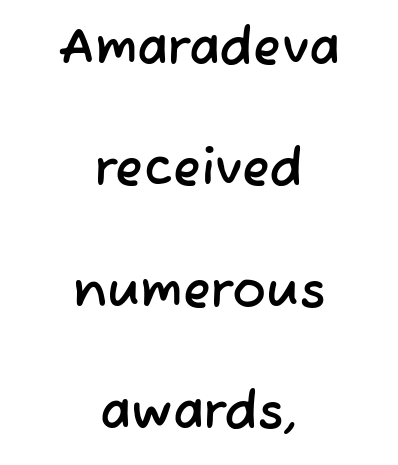
{"serif": "no", "width": "normal", "stroke_contrast": "low", "x_height": "medium", "monospaced": "no", "underline": "no", "align": "center", "line_spacing": "loose", "line_spacing_ratio": 2.38, "letter_spacing": "normal", "letter_spacing_em": 0.0, "glyph_px": 51}
